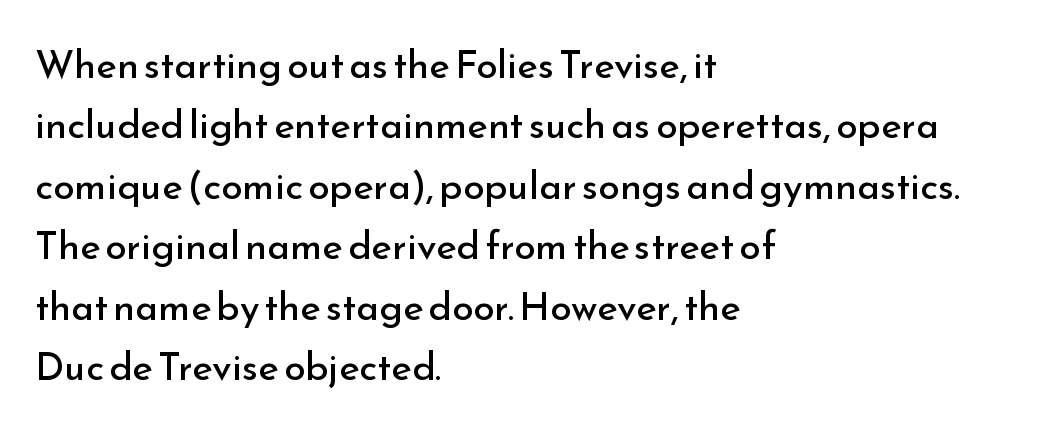
The image shows 39 px regular-weight sans-serif type, upright; set left-aligned, normal line spacing (1.55x), normal letter spacing, not underlined; low stroke contrast and a small x-height.
